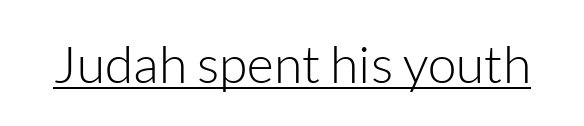
No letter is thick-stroked: the sample isn't bold. Notice how a bar underscores the lettering throughout. Do the characters align in a grid? No, the font is proportional. The lettering holds an erect, upright posture throughout. I'd call this a sans setting — the letters go barefoot. The tracking reads as untouched default to a designer's eye.
